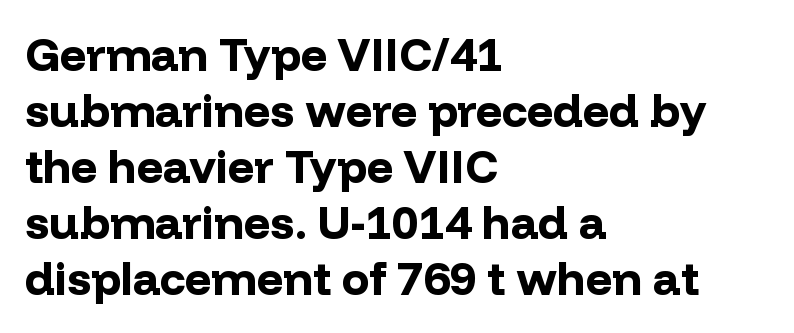
{"serif": "no", "italic": "no", "bold": "yes", "weight": "bold", "width": "normal", "stroke_contrast": "low", "x_height": "medium", "monospaced": "no", "underline": "no", "align": "left", "line_spacing_ratio": 1.22, "letter_spacing": "normal", "letter_spacing_em": 0.0, "glyph_px": 46}
